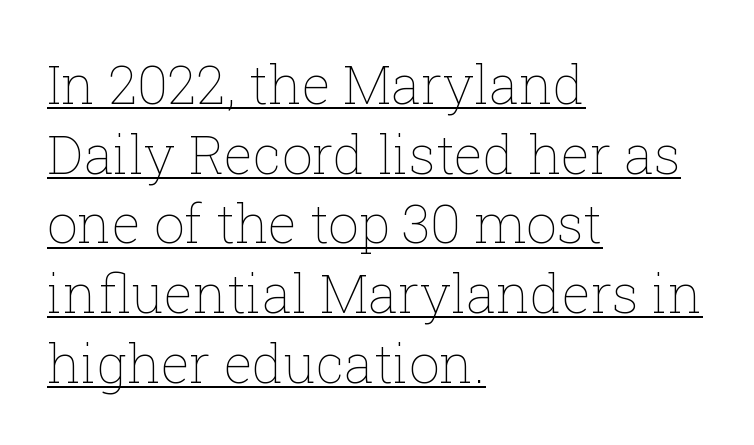
The lines are quadded left. The passage shown is typed in a proportional face where columns would drift. A roman cut, with each character standing at attention. Compared with typical paragraphs, the rows here are spaced about the same. The lettering is marked with a stroke running underneath it. Is the stroke heavy? The answer is a plain regular-or-lighter.
